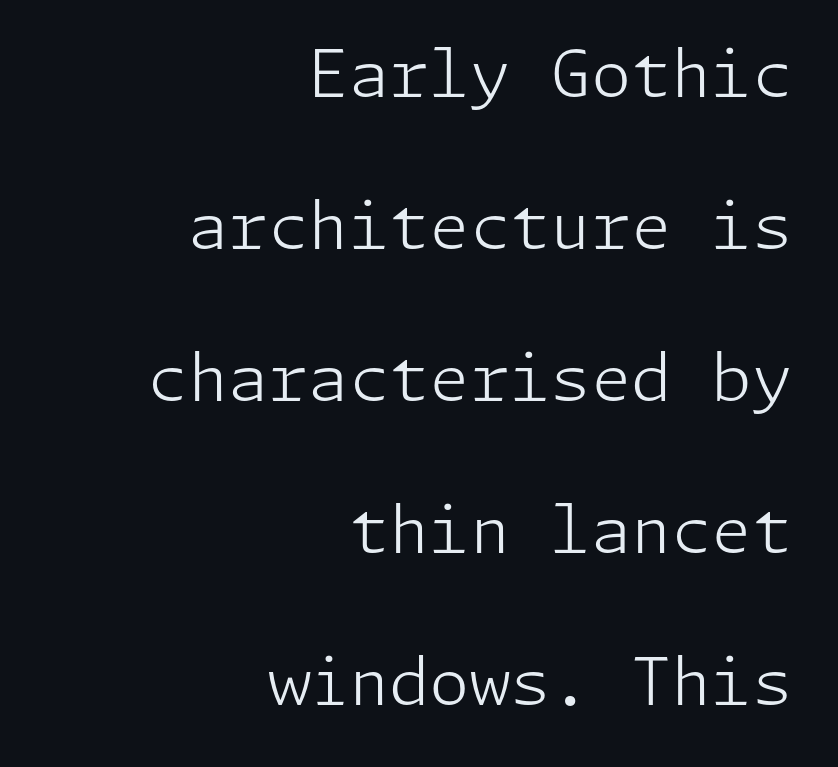
No italicization has been applied; the sample stays upright. The typesetting does not lean heavy: it is not bold. Interline gaps are noticeably wide in this sample. Where is the straight margin? On the right.
